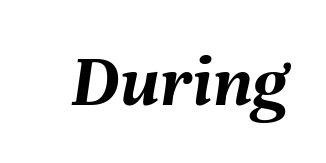
The image shows 76 px semibold type, italic (leaning right); set normal letter spacing, not underlined; medium stroke contrast and a medium x-height.
